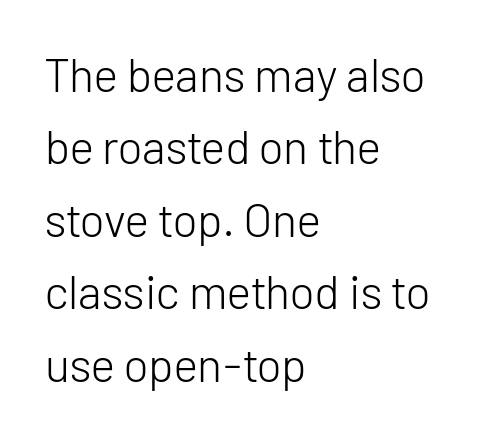
{"serif": "no", "italic": "no", "bold": "no", "weight": "light", "width": "normal", "stroke_contrast": "low", "x_height": "medium", "monospaced": "no", "underline": "no", "align": "left", "line_spacing": "normal", "line_spacing_ratio": 1.54, "letter_spacing": "normal", "letter_spacing_em": 0.0, "glyph_px": 47}
